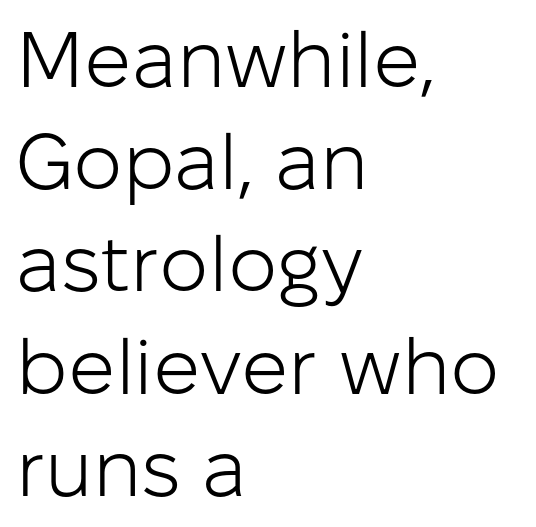
Type without underlining. Caption: multi-line text, flush left, ragged right. In terms of letterform style, serifs are entirely absent. What stands out about the letter spacing? Nothing — it is the standard amount. Weight: not bold — regular or lighter.
